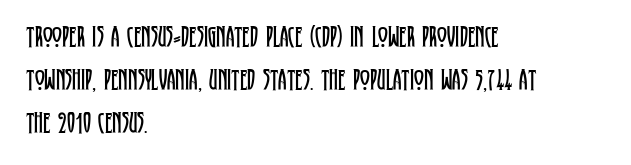
The image shows 30 px regular-weight, condensed serif type, upright; set left-aligned, normal line spacing (1.43x), normal letter spacing, not underlined; low stroke contrast and a large x-height.
